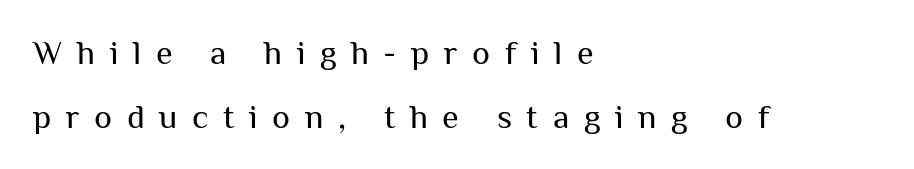
Q: Is the text bold? A: No.
Q: Is the text italic (slanted)? A: No, it is upright.
Q: Is the typeface a serif or a sans-serif typeface? A: Sans-serif.
Q: Is the text underlined? A: No.
Q: How is the paragraph aligned? A: Left-aligned.
Q: Is the spacing between letters normal or unusually wide? A: Unusually wide.
Q: Width (condensed, normal, or wide)? A: Normal.
Q: Stroke contrast? A: Medium.
Q: x-height? A: Medium.
Q: Monospaced? A: No.
